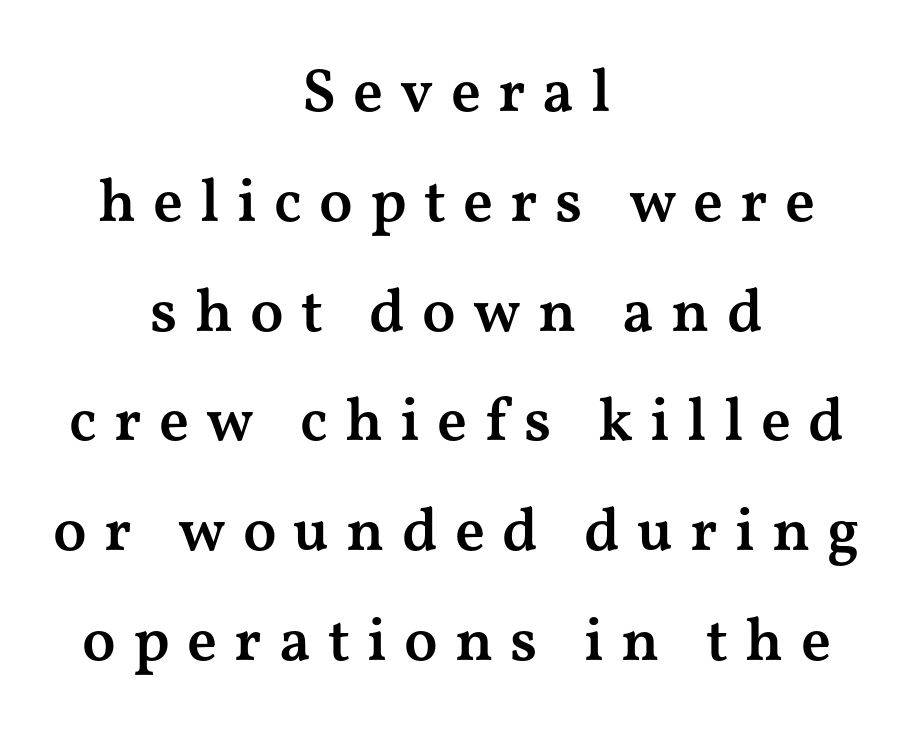
{"serif": "yes", "italic": "no", "bold": "semi", "weight": "semibold", "width": "wide", "stroke_contrast": "medium", "x_height": "medium", "monospaced": "no", "underline": "no", "align": "center", "line_spacing_ratio": 1.8, "letter_spacing": "wide", "letter_spacing_em": 0.28, "glyph_px": 61}
